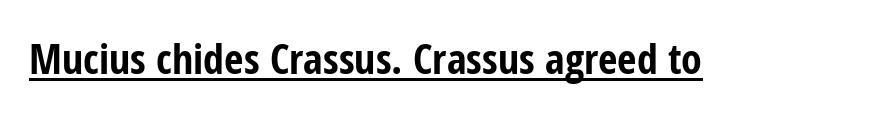
The image shows 42 px bold, condensed sans-serif type, upright; set normal letter spacing, underlined; low stroke contrast and a medium x-height.
